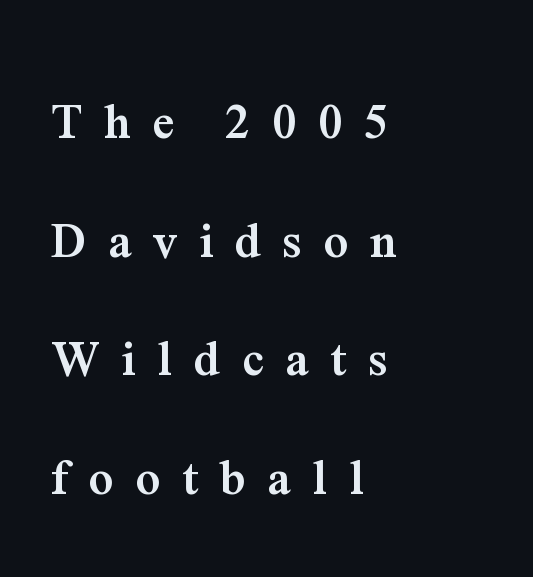
The image shows 49 px semibold serif type, upright; set left-aligned, loose line spacing (2.42x), unusually wide letter spacing (+0.44 em), not underlined; medium stroke contrast and a medium x-height.
